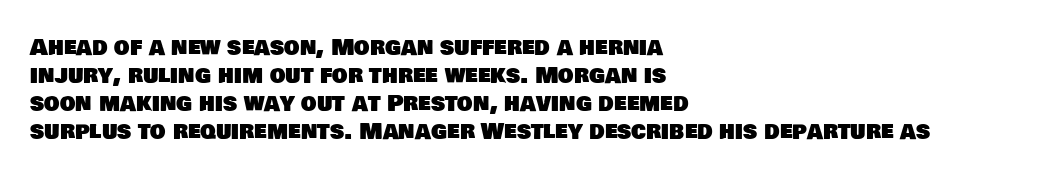
{"underline": "no", "align": "left", "line_spacing": "normal", "line_spacing_ratio": 1.27, "letter_spacing": "normal", "letter_spacing_em": 0.0, "glyph_px": 22}
